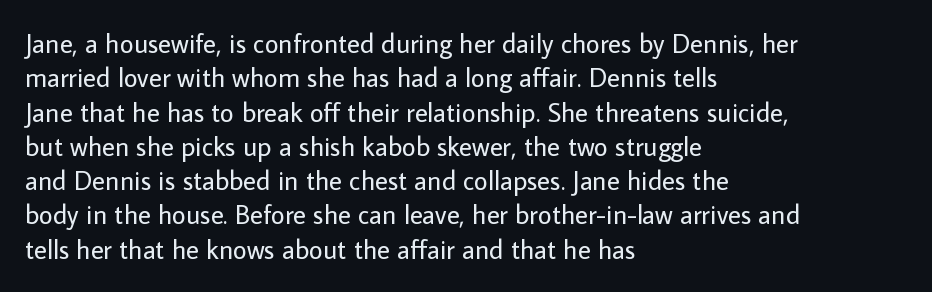
{"italic": "no", "bold": "no", "underline": "no", "align": "left", "line_spacing": "normal", "line_spacing_ratio": 1.27, "letter_spacing": "normal", "letter_spacing_em": 0.0, "glyph_px": 27}
